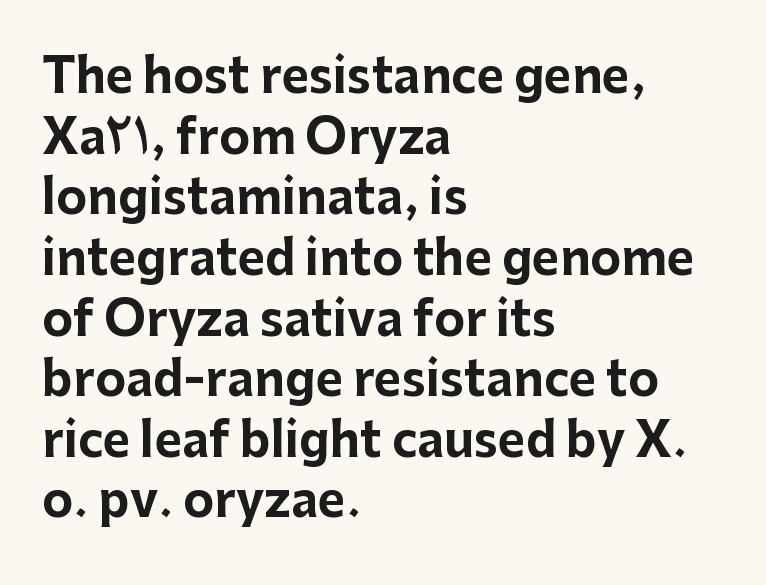
The image shows 47 px bold sans-serif type, upright; set left-aligned, normal line spacing (1.29x), normal letter spacing, not underlined; low stroke contrast and a medium x-height.
